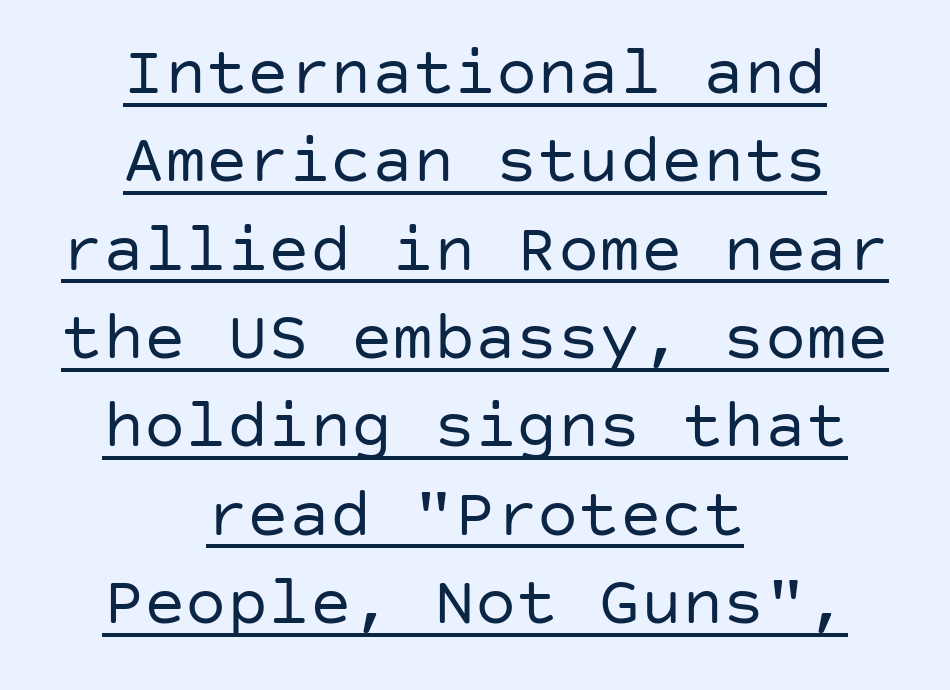
Casual observation: everything's sitting right in the middle. Is the letter spacing exaggerated? No — it looks like the ordinary default. Each stroke keeps to a modest, everyday thickness or less. Stroke terminals: plain, sans-serif.
